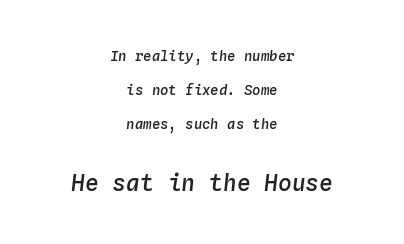
{"italic": "yes", "lean": "right", "slant_degrees": 4, "bold": "semi", "underline": "no", "align": "center", "line_spacing": "loose", "line_spacing_ratio": 2.44, "letter_spacing": "normal", "letter_spacing_em": 0.0, "larger_block": "second", "size_ratio": 1.64, "glyph_px": 23}
